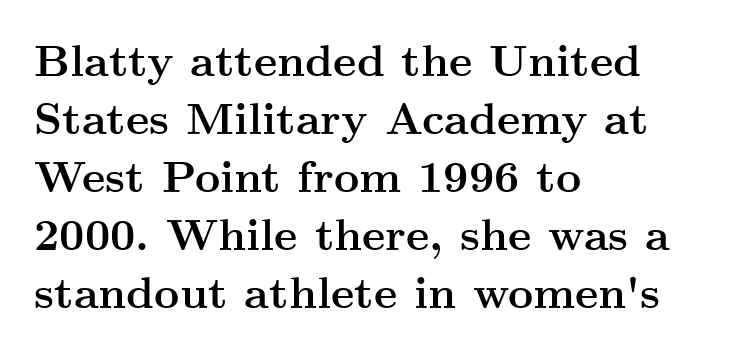
Italic: no, the glyphs are upright roman. The face used here is rendered with its standard letterfit. Here the designer chose a conventional face with non-uniform glyph widths. The paragraph shown leans on its left margin. Font category for this specimen: serif.
